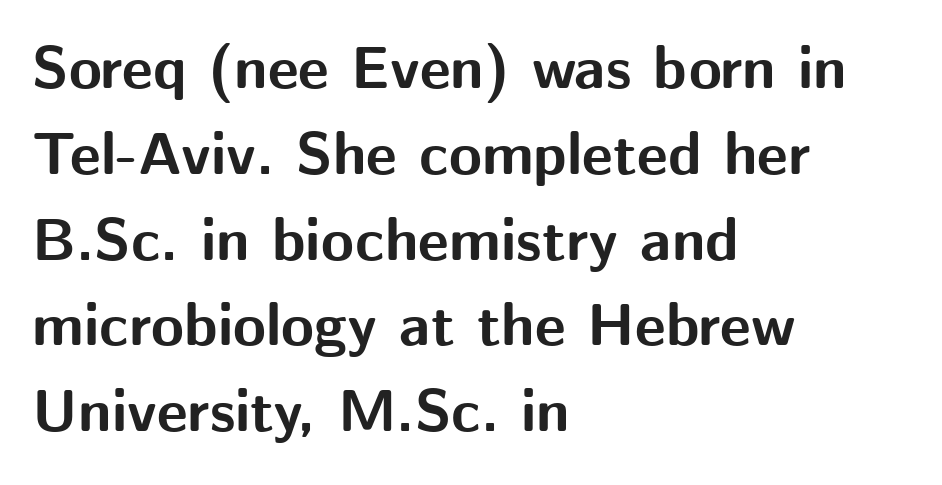
{"serif": "no", "italic": "no", "bold": "yes", "weight": "bold", "width": "normal", "stroke_contrast": "medium", "x_height": "medium", "monospaced": "no", "underline": "no", "align": "left", "line_spacing": "normal", "line_spacing_ratio": 1.43, "letter_spacing": "normal", "letter_spacing_em": 0.0, "glyph_px": 60}
